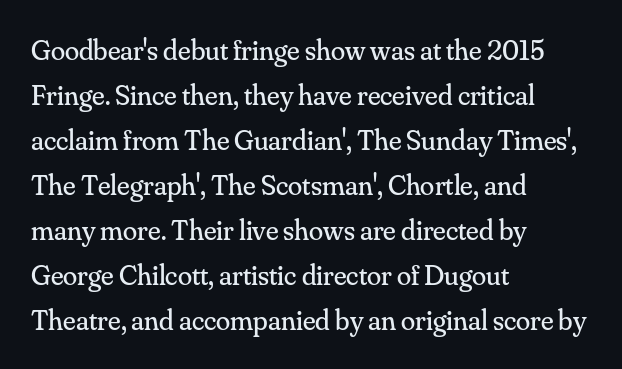
The image shows 29 px regular-weight serif type, upright; set left-aligned, normal line spacing (1.55x), normal letter spacing, not underlined; medium stroke contrast and a small x-height.
